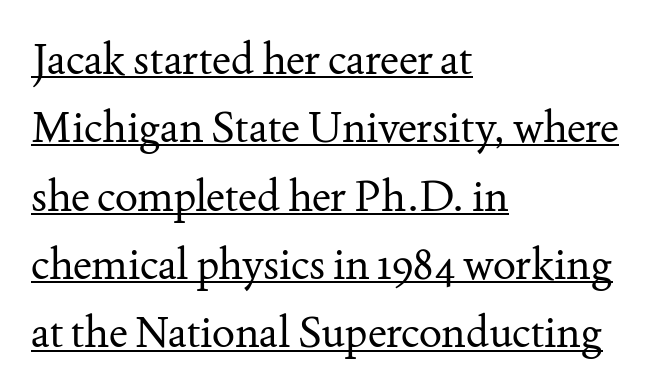
{"serif": "yes", "italic": "no", "bold": "no", "weight": "regular", "width": "normal", "stroke_contrast": "medium", "x_height": "small", "monospaced": "no", "underline": "yes", "align": "left", "line_spacing": "normal", "line_spacing_ratio": 1.59, "letter_spacing": "normal", "letter_spacing_em": 0.0, "glyph_px": 43}
